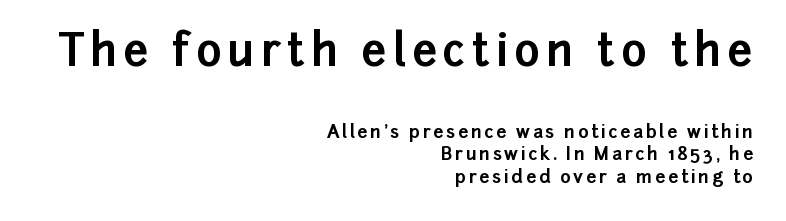
The image shows 44 px bold sans-serif type, upright; set right-aligned, normal line spacing (1.26x), not underlined; the first (top) block is 2.44x larger; low stroke contrast and a medium x-height.
